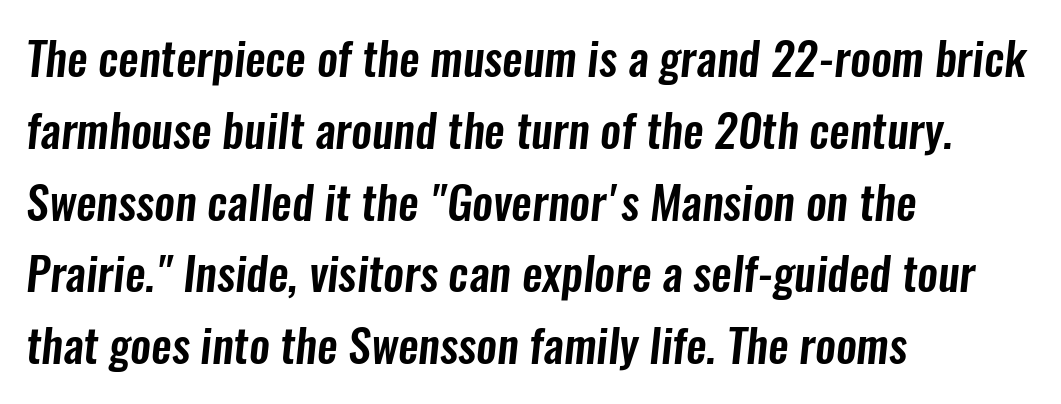
{"serif": "no", "width": "condensed", "stroke_contrast": "low", "x_height": "medium", "monospaced": "no", "underline": "no", "align": "left", "line_spacing": "normal", "line_spacing_ratio": 1.56, "letter_spacing": "normal", "letter_spacing_em": 0.0, "glyph_px": 46}
